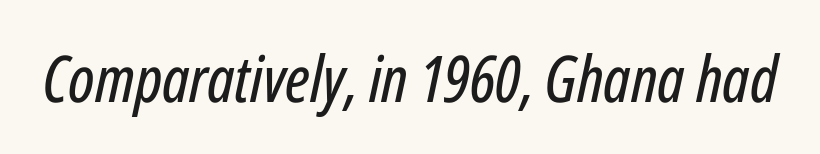
Think of a printed novel: that variable character pitch is what you see here. Nothing unusual about the tracking: characters are spaced as the font intends. The area under the type is left untouched. You can tell it's italic because the verticals aren't actually vertical.
